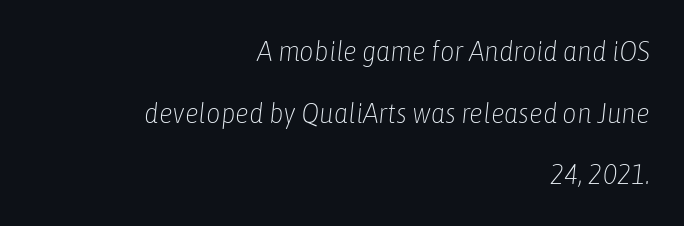
Q: Is the text bold? A: No.
Q: Is the text italic (slanted)? A: Yes, it leans right by about 6 degrees.
Q: Is the text underlined? A: No.
Q: How is the paragraph aligned? A: Right-aligned.
Q: Is the spacing between letters normal or unusually wide? A: Normal.
Q: Is the spacing between lines tight, normal or loose? A: Loose.
Q: Width (condensed, normal, or wide)? A: Condensed.
Q: Stroke contrast? A: Low.
Q: x-height? A: Medium.
Q: Monospaced? A: No.
